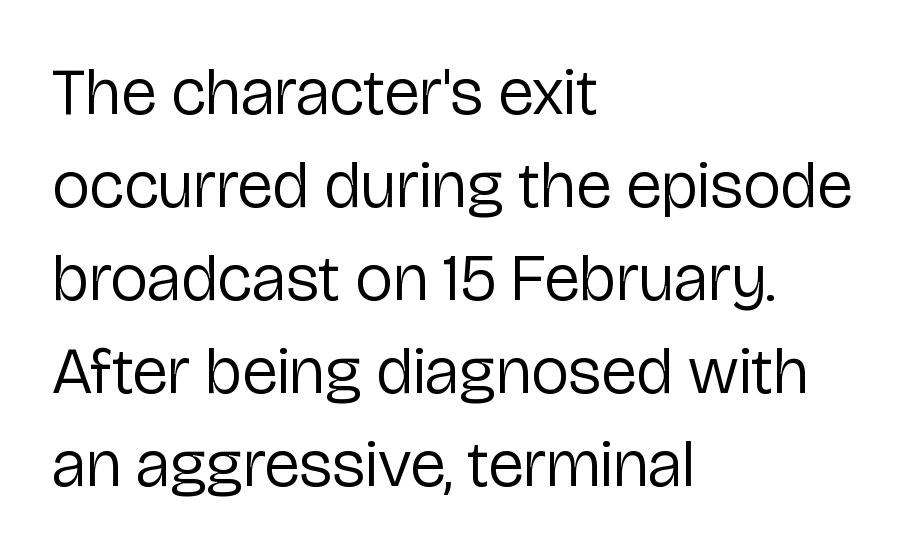
The image shows 66 px regular-weight sans-serif type, upright; set left-aligned, normal line spacing (1.41x), normal letter spacing, not underlined; low stroke contrast and a medium x-height.
